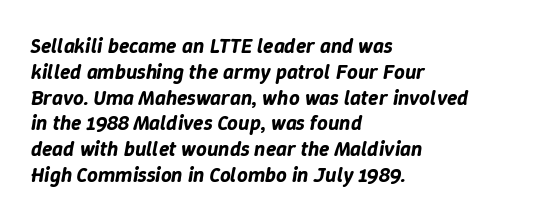
Q: Is the text italic (slanted)? A: Yes, it leans right by about 9 degrees.
Q: Is the text underlined? A: No.
Q: How is the paragraph aligned? A: Left-aligned.
Q: Is the spacing between letters normal or unusually wide? A: Normal.
